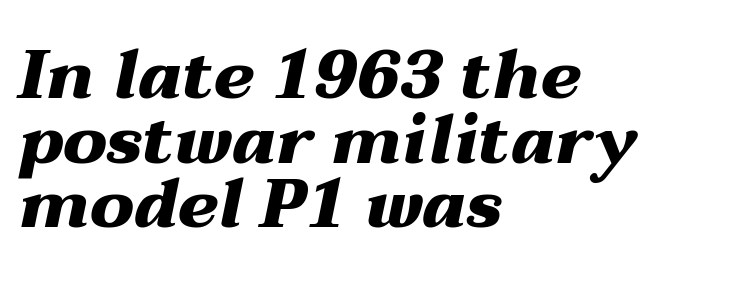
Q: Is the text bold? A: Yes.
Q: Is the text italic (slanted)? A: Yes, it leans right by about 12 degrees.
Q: Is the text underlined? A: No.
Q: How is the paragraph aligned? A: Left-aligned.
Q: Is the spacing between letters normal or unusually wide? A: Normal.
Q: Is the spacing between lines tight, normal or loose? A: Tight.
Q: Width (condensed, normal, or wide)? A: Wide.
Q: Stroke contrast? A: Medium.
Q: x-height? A: Medium.
Q: Monospaced? A: No.
